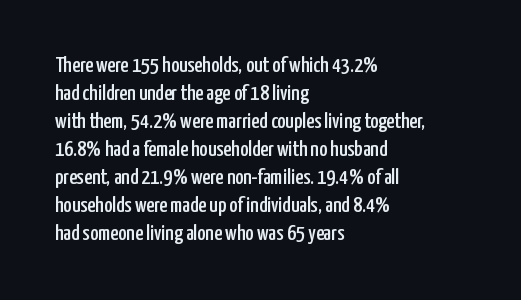
Q: Is the text italic (slanted)? A: No, it is upright.
Q: Is the text underlined? A: No.
Q: How is the paragraph aligned? A: Left-aligned.
Q: Is the spacing between letters normal or unusually wide? A: Normal.
Q: Is the spacing between lines tight, normal or loose? A: Normal.
